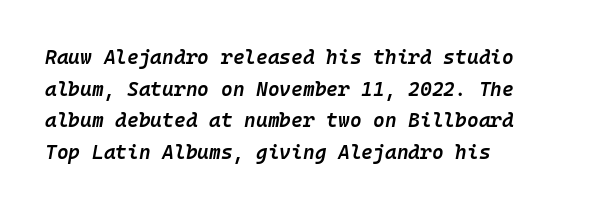
Q: Is the text bold? A: Semi-bold.
Q: Is the text italic (slanted)? A: Yes, it leans right by about 10 degrees.
Q: Is the text underlined? A: No.
Q: How is the paragraph aligned? A: Left-aligned.
Q: Is the spacing between letters normal or unusually wide? A: Normal.
Q: Is the spacing between lines tight, normal or loose? A: Normal.
